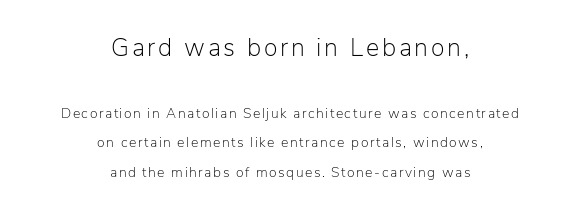
The type sits square on the baseline with zero lean. Visually the block forms a symmetrical silhouette, jagged on both flanks. Honestly, the rows look like they've been pulled way apart. The font sits on the lighter half of the weight spectrum, regular included. The zone under the glyphs is completely vacant.
